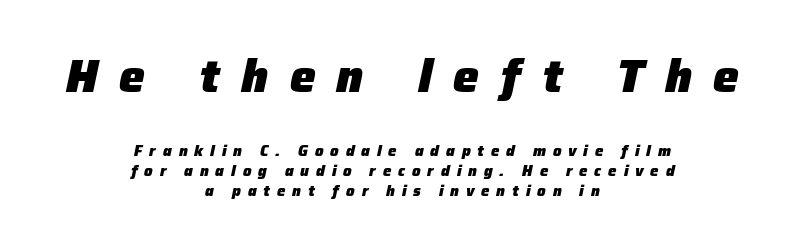
The passage shown is not underscored anywhere. Pretty heavy lettering here — definitely bold. Size contrast runs from large at the top to small at the bottom. Each letter keeps its own natural width here, so spacing adapts to shape. This rendering widens character spacing well past its baseline value. What's the leading like? Ordinary, nothing unusual.
